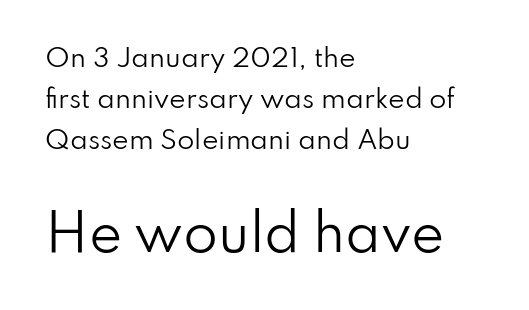
Q: Is the text bold? A: No.
Q: Is the text italic (slanted)? A: No, it is upright.
Q: Is the typeface a serif or a sans-serif typeface? A: Sans-serif.
Q: Is the text underlined? A: No.
Q: How is the paragraph aligned? A: Left-aligned.
Q: Is the spacing between letters normal or unusually wide? A: Normal.
Q: Is the spacing between lines tight, normal or loose? A: Normal.
Q: Which block of text is set in a larger size, the first (top) or the second (bottom)? A: The second (bottom) one.
Q: Width (condensed, normal, or wide)? A: Normal.
Q: Stroke contrast? A: Low.
Q: x-height? A: Small.
Q: Monospaced? A: No.
